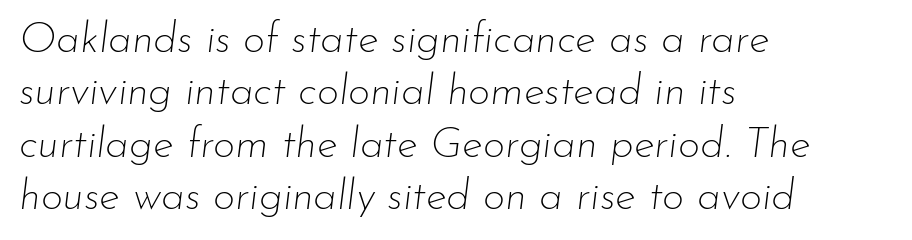
{"italic": "yes", "lean": "right", "slant_degrees": 7, "bold": "no", "weight": "thin", "width": "normal", "stroke_contrast": "low", "x_height": "small", "monospaced": "no", "underline": "no", "align": "left", "line_spacing_ratio": 1.22, "letter_spacing": "normal", "letter_spacing_em": 0.0, "glyph_px": 43}
